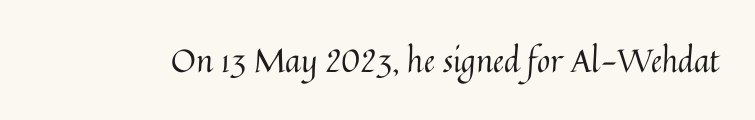
Is this a heavy cut? Hardly; it is regular or lighter. The string is rendered with underlining switched off. Inter-character spacing is left at the font's built-in metrics. Character widths vary here, with narrow letters taking less room than wide ones.
